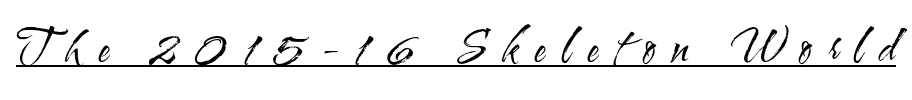
Note the varied advance widths — an 'i' is clearly narrower than an 'm'. The font sits on the lighter half of the weight spectrum, regular included. Someone cranked the tracking dial way up on this one. The passage shown is underscored from start to finish. Each letter's strokes conclude bluntly, with no projecting serifs.
